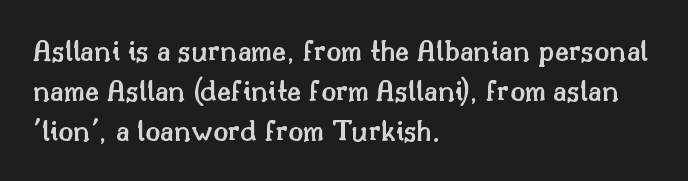
The image shows 31 px semibold serif type, upright; set left-aligned, normal line spacing (1.29x), normal letter spacing, not underlined; medium stroke contrast and a small x-height.
